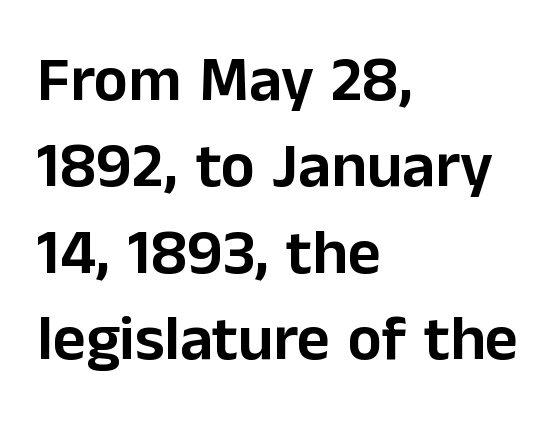
The image shows 64 px sans-serif type, upright; set left-aligned, normal line spacing (1.35x), normal letter spacing, not underlined; low stroke contrast and a medium x-height.
